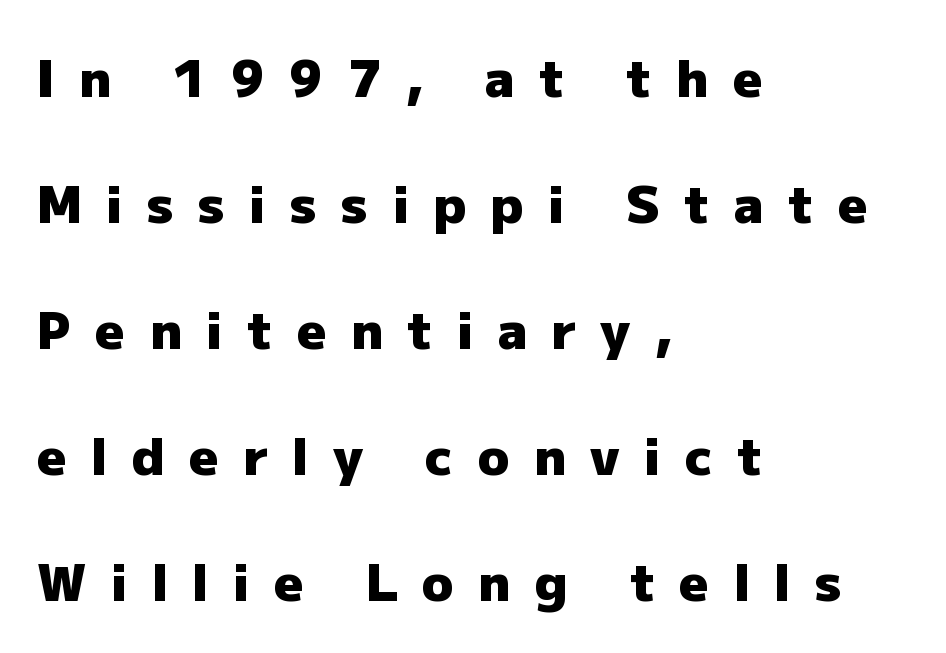
Q: Is the text bold? A: Yes.
Q: Is the text italic (slanted)? A: No, it is upright.
Q: Is the typeface a serif or a sans-serif typeface? A: Sans-serif.
Q: Is the text underlined? A: No.
Q: How is the paragraph aligned? A: Left-aligned.
Q: Is the spacing between letters normal or unusually wide? A: Unusually wide.
Q: Is the spacing between lines tight, normal or loose? A: Loose.
Q: Width (condensed, normal, or wide)? A: Normal.
Q: Stroke contrast? A: Low.
Q: x-height? A: Medium.
Q: Monospaced? A: No.
